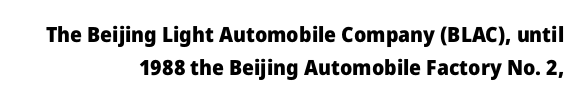
A bare baseline throughout the passage. Compared with an ordinary text face, these strokes are far heavier — a full bold. Caption: multi-line text, flush right, ragged left. This rendering leaves character spacing at its baseline value.
